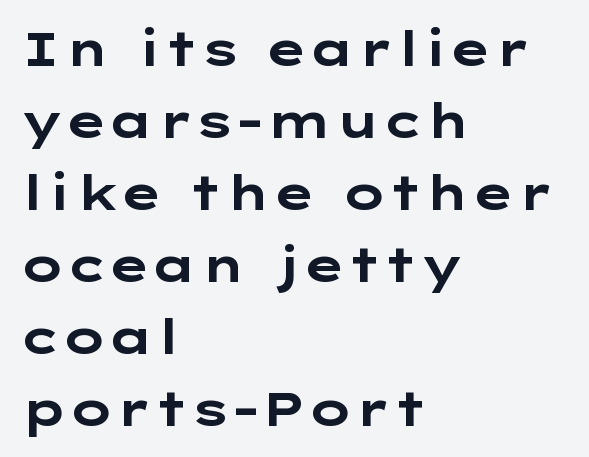
{"serif": "no", "italic": "no", "bold": "yes", "weight": "bold", "width": "wide", "stroke_contrast": "low", "x_height": "medium", "underline": "no", "align": "left", "line_spacing": "normal", "line_spacing_ratio": 1.53, "letter_spacing": "normal", "letter_spacing_em": 0.0, "glyph_px": 47}
